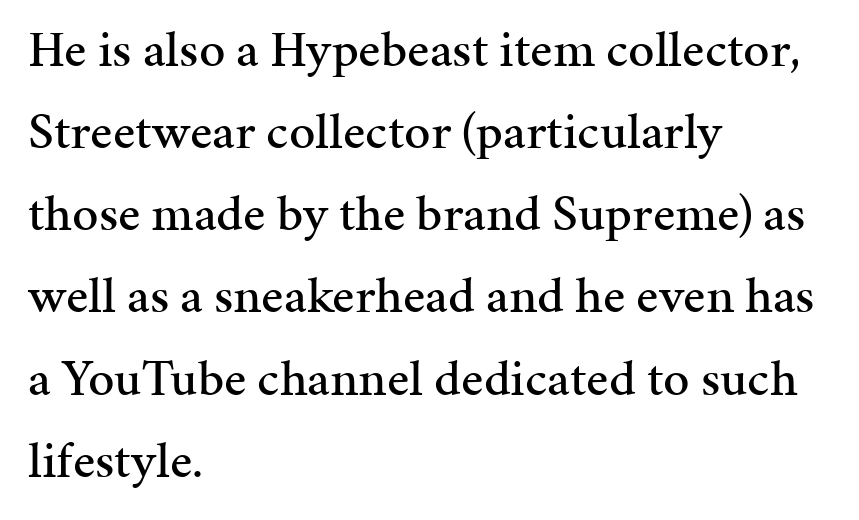
{"serif": "yes", "italic": "no", "width": "normal", "stroke_contrast": "medium", "x_height": "medium", "monospaced": "no", "underline": "no", "align": "left", "line_spacing": "normal", "line_spacing_ratio": 1.58, "letter_spacing": "normal", "letter_spacing_em": 0.0, "glyph_px": 52}
